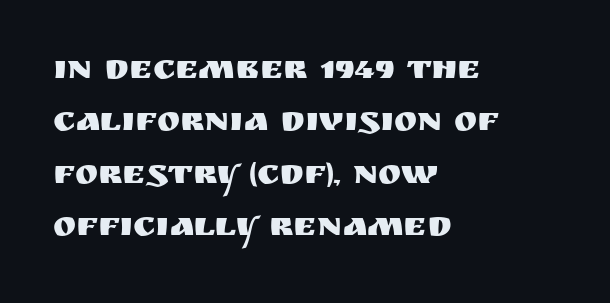
Underline: absent. A typesetter would mark this as roman, not italic. Observe the absence of serifs on each vertical stroke in this sample. Caption: multi-line text, flush left, ragged right. How are the letters spaced? Ordinarily, with no added tracking.
